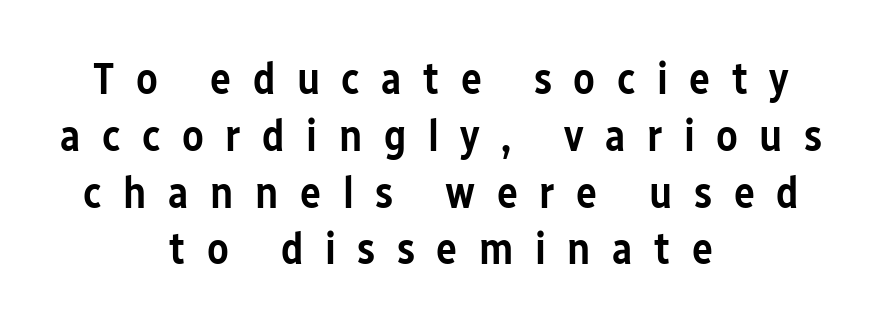
Q: Is the text bold? A: Semi-bold.
Q: Is the text italic (slanted)? A: No, it is upright.
Q: Is the typeface a serif or a sans-serif typeface? A: Sans-serif.
Q: Is the text underlined? A: No.
Q: How is the paragraph aligned? A: Centered.
Q: Is the spacing between letters normal or unusually wide? A: Unusually wide.
Q: Is the spacing between lines tight, normal or loose? A: Normal.
Q: Width (condensed, normal, or wide)? A: Condensed.
Q: Stroke contrast? A: Low.
Q: x-height? A: Medium.
Q: Monospaced? A: No.
